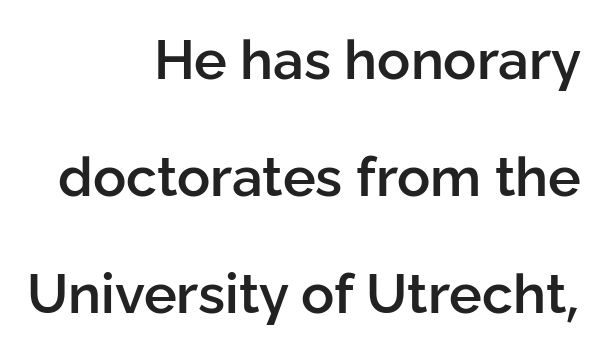
Q: Is the text bold? A: Semi-bold.
Q: Is the text italic (slanted)? A: No, it is upright.
Q: Is the typeface a serif or a sans-serif typeface? A: Sans-serif.
Q: Is the text underlined? A: No.
Q: How is the paragraph aligned? A: Right-aligned.
Q: Is the spacing between letters normal or unusually wide? A: Normal.
Q: Is the spacing between lines tight, normal or loose? A: Loose.
Q: Width (condensed, normal, or wide)? A: Normal.
Q: Stroke contrast? A: Low.
Q: x-height? A: Medium.
Q: Monospaced? A: No.
